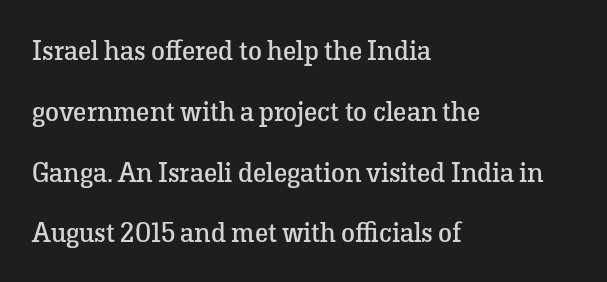
The leading is generous, giving the passage an open texture. Vertical stems look standard width or narrower in stroke. Posture: straight, roman, zero tilt. Reading down the block, your eye returns to a fixed left position each line. Nobody touched the tracking dial on this one. Unmarked baselines from the first word to the last.
